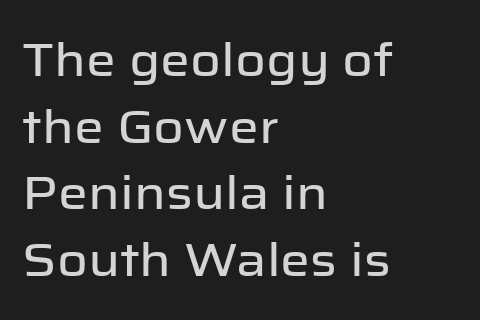
{"serif": "no", "italic": "no", "width": "normal", "stroke_contrast": "low", "x_height": "medium", "monospaced": "no", "underline": "no", "align": "left", "line_spacing": "normal", "line_spacing_ratio": 1.42, "letter_spacing": "normal", "letter_spacing_em": 0.0, "glyph_px": 47}
